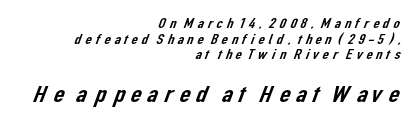
Q: Is the text underlined? A: No.
Q: How is the paragraph aligned? A: Right-aligned.
Q: Is the spacing between lines tight, normal or loose? A: Tight.
Q: Which block of text is set in a larger size, the first (top) or the second (bottom)? A: The second (bottom) one.
